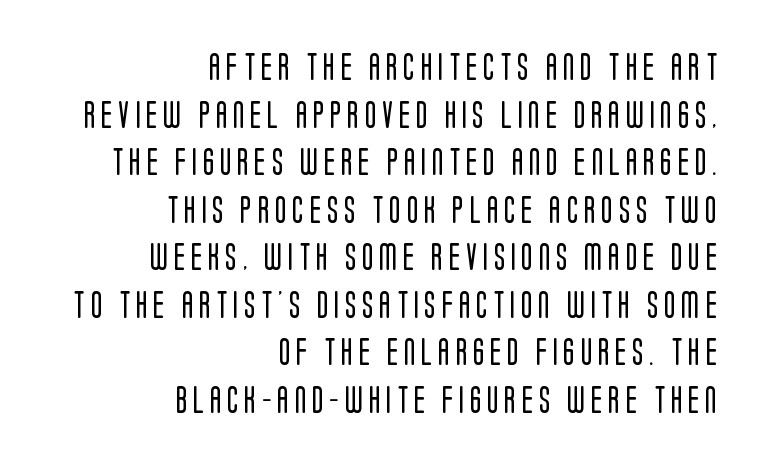
Q: Is the text bold? A: No.
Q: Is the text italic (slanted)? A: No, it is upright.
Q: Is the text underlined? A: No.
Q: How is the paragraph aligned? A: Right-aligned.
Q: Is the spacing between letters normal or unusually wide? A: Unusually wide.
